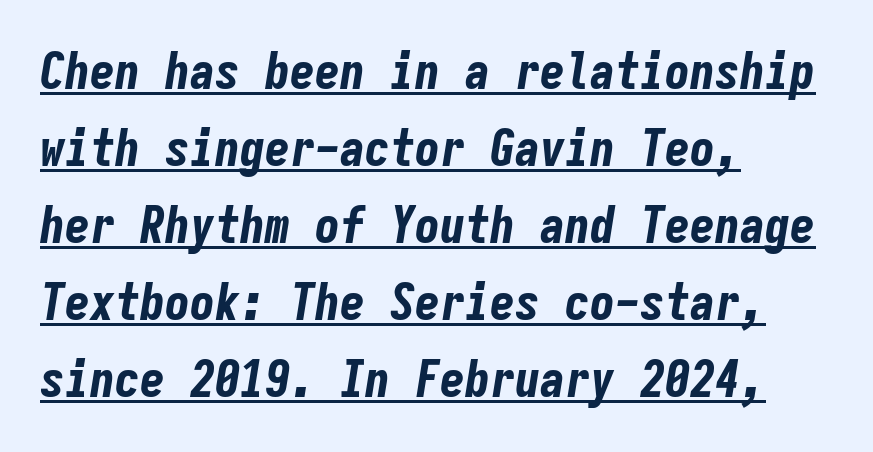
Q: Is the text bold? A: Yes.
Q: Is the text italic (slanted)? A: Yes, it leans right by about 9 degrees.
Q: Is the text underlined? A: Yes.
Q: How is the paragraph aligned? A: Left-aligned.
Q: Is the spacing between letters normal or unusually wide? A: Normal.
Q: Is the spacing between lines tight, normal or loose? A: Normal.
Q: Width (condensed, normal, or wide)? A: Condensed.
Q: Stroke contrast? A: Low.
Q: x-height? A: Medium.
Q: Monospaced? A: Yes.
